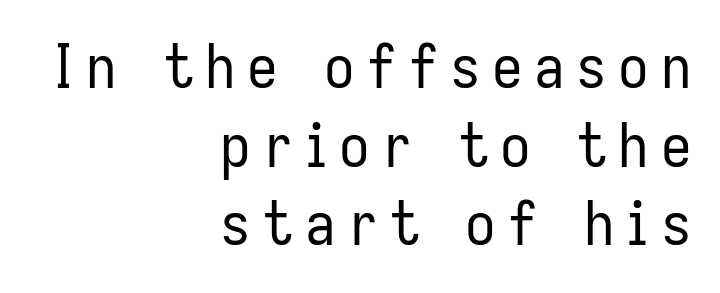
The image shows 61 px regular-weight, condensed sans-serif type, upright; set right-aligned, normal line spacing (1.29x), not underlined; low stroke contrast and a medium x-height.
